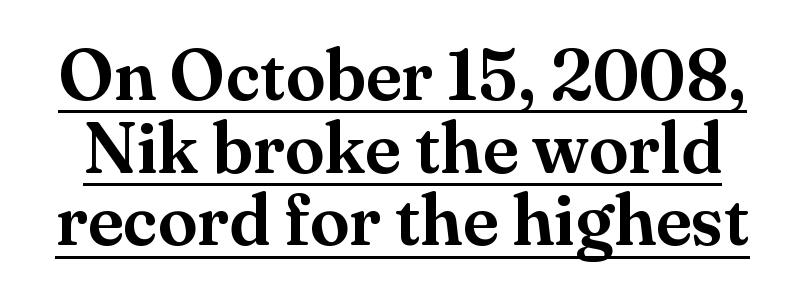
The image shows 72 px serif type, upright; set tight line spacing (1.01x), normal letter spacing, underlined; medium stroke contrast and a small x-height.
